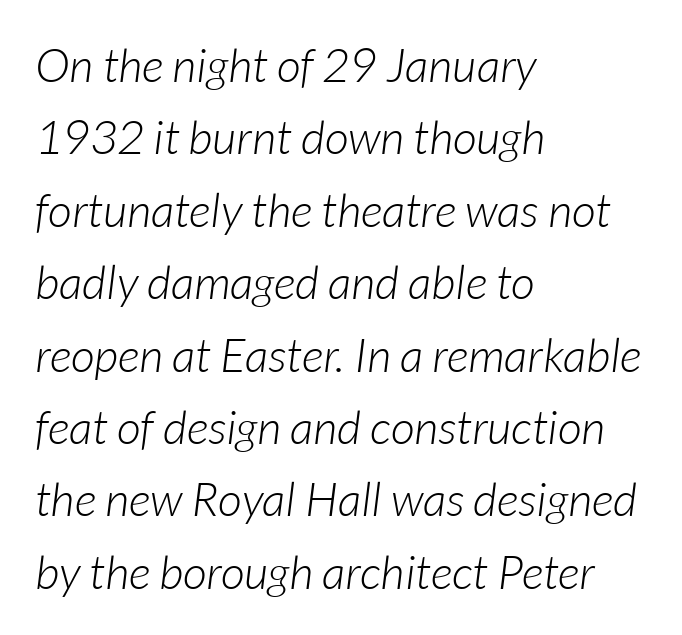
Q: Is the text bold? A: No.
Q: Is the text italic (slanted)? A: Yes, it leans right by about 7 degrees.
Q: Is the text underlined? A: No.
Q: How is the paragraph aligned? A: Left-aligned.
Q: Is the spacing between letters normal or unusually wide? A: Normal.
Q: Is the spacing between lines tight, normal or loose? A: Normal.
Q: Width (condensed, normal, or wide)? A: Normal.
Q: Stroke contrast? A: Low.
Q: x-height? A: Medium.
Q: Monospaced? A: No.
